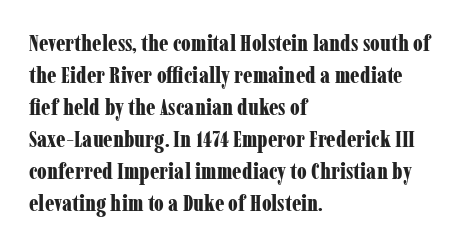
Q: Is the text bold? A: Yes.
Q: Is the text italic (slanted)? A: No, it is upright.
Q: Is the text underlined? A: No.
Q: How is the paragraph aligned? A: Left-aligned.
Q: Is the spacing between letters normal or unusually wide? A: Normal.
Q: Is the spacing between lines tight, normal or loose? A: Normal.
